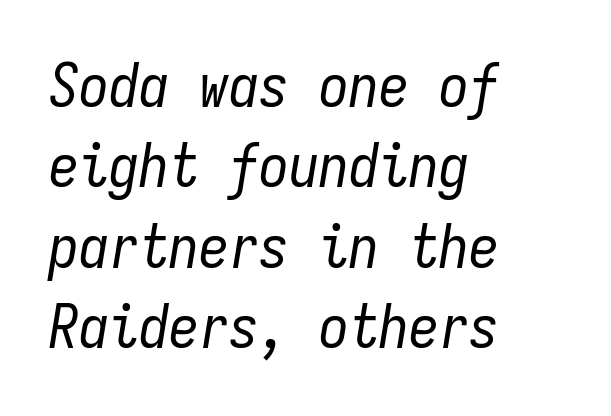
{"italic": "yes", "lean": "right", "slant_degrees": 9, "bold": "no", "weight": "regular", "width": "condensed", "stroke_contrast": "low", "x_height": "medium", "monospaced": "yes", "underline": "no", "align": "left", "line_spacing": "normal", "line_spacing_ratio": 1.34, "letter_spacing": "normal", "letter_spacing_em": 0.0, "glyph_px": 60}
